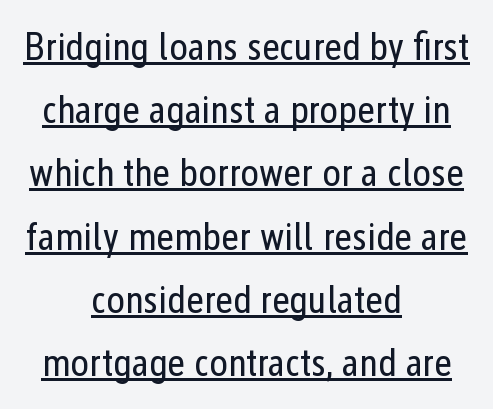
The image shows 39 px regular-weight, condensed sans-serif type, upright; set centered, normal line spacing (1.62x), normal letter spacing, underlined; low stroke contrast and a medium x-height.
